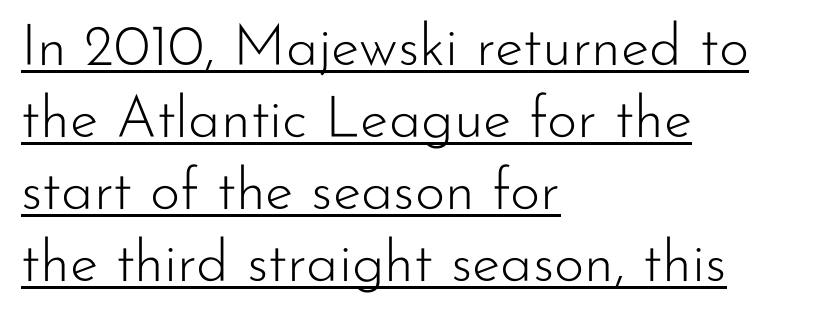
The image shows 58 px light sans-serif type, upright; set left-aligned, line spacing 1.24x, normal letter spacing, underlined; low stroke contrast and a small x-height.
